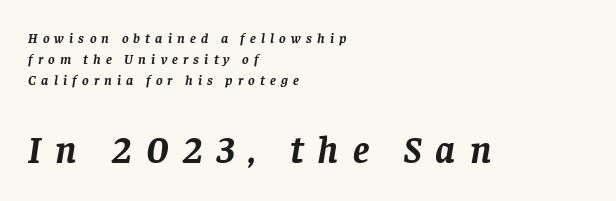
The image shows 39 px semibold serif type, italic (leaning right); set left-aligned, normal line spacing (1.5x), unusually wide letter spacing (+0.37 em), not underlined; the second (bottom) block is 2.79x larger; low stroke contrast and a large x-height.
